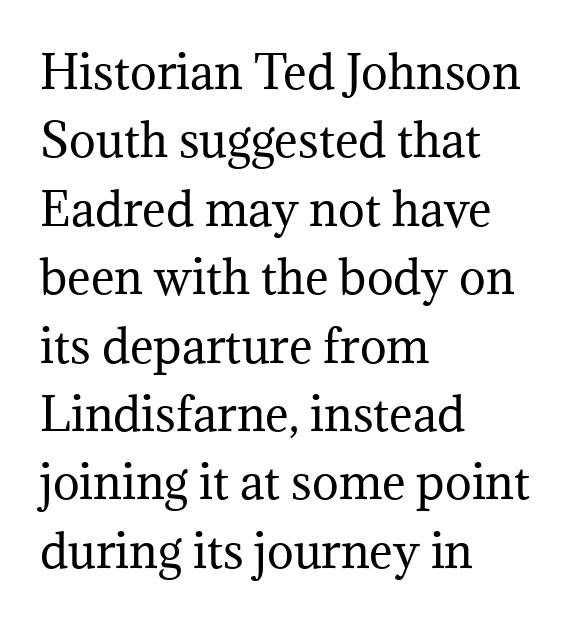
{"serif": "yes", "italic": "no", "bold": "no", "weight": "regular", "width": "normal", "stroke_contrast": "medium", "x_height": "medium", "monospaced": "no", "underline": "no", "align": "left", "line_spacing": "normal", "line_spacing_ratio": 1.52, "letter_spacing": "normal", "letter_spacing_em": 0.0, "glyph_px": 45}
